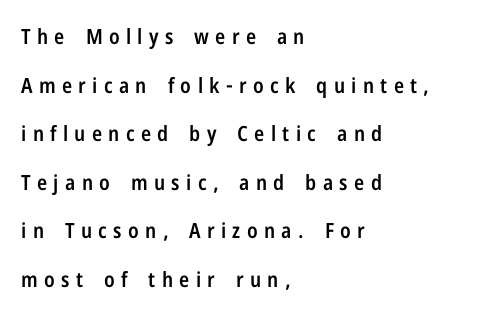
Q: Is the text bold? A: Semi-bold.
Q: Is the text italic (slanted)? A: No, it is upright.
Q: Is the text underlined? A: No.
Q: How is the paragraph aligned? A: Left-aligned.
Q: Is the spacing between letters normal or unusually wide? A: Unusually wide.
Q: Is the spacing between lines tight, normal or loose? A: Loose.
